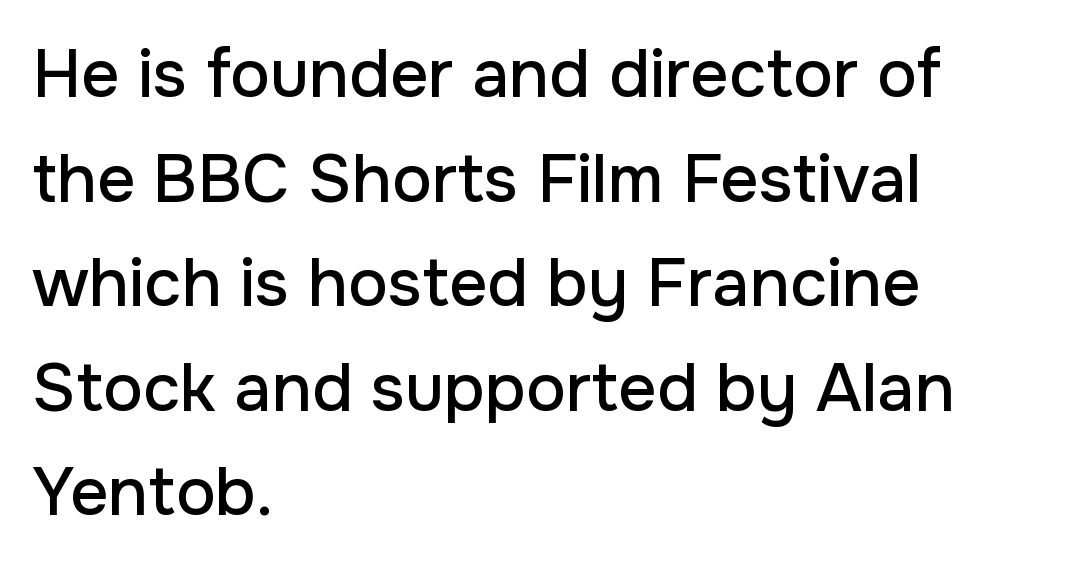
Compared with typical body copy, the letter spacing here is the same. Posture: straight, roman, zero tilt. The block of text has a typical density, with ordinary space between rows. Rule under the text: the space is simply empty. Does the type have serifs? No, each stem ends abruptly. Left-aligned paragraph, ragged on the right.
